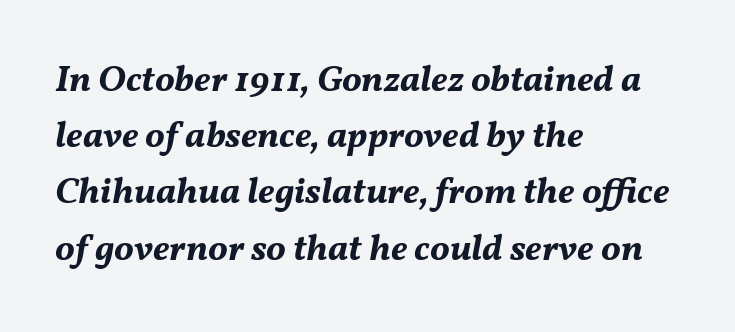
Notice how descenders clear the ascenders below comfortably — that's standard leading. In terms of letterspacing, this is plain default setting. Varying glyph widths throughout — classic text-font behaviour. Tall strokes in this sample are angled rather than plumb.
